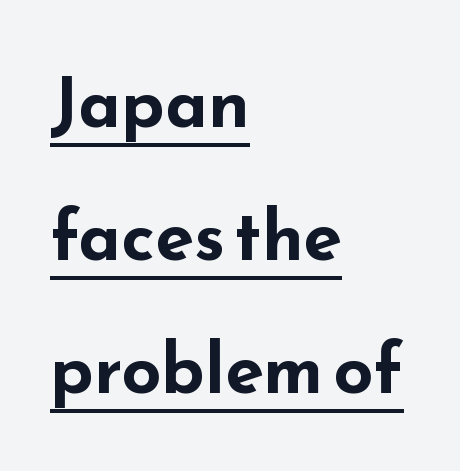
Q: Is the text bold? A: Yes.
Q: Is the text italic (slanted)? A: No, it is upright.
Q: Is the typeface a serif or a sans-serif typeface? A: Sans-serif.
Q: Is the text underlined? A: Yes.
Q: How is the paragraph aligned? A: Left-aligned.
Q: Is the spacing between letters normal or unusually wide? A: Normal.
Q: Is the spacing between lines tight, normal or loose? A: Loose.
Q: Width (condensed, normal, or wide)? A: Wide.
Q: Stroke contrast? A: Low.
Q: x-height? A: Small.
Q: Monospaced? A: No.
